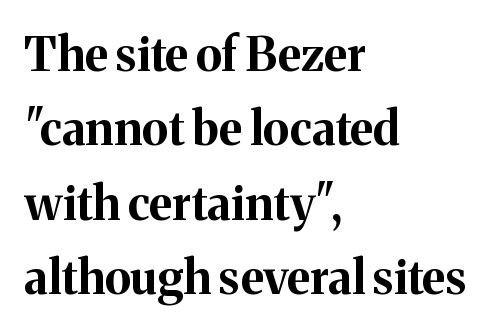
Q: Is the text bold? A: Yes.
Q: Is the text italic (slanted)? A: No, it is upright.
Q: Is the typeface a serif or a sans-serif typeface? A: Serif.
Q: Is the text underlined? A: No.
Q: How is the paragraph aligned? A: Left-aligned.
Q: Is the spacing between letters normal or unusually wide? A: Normal.
Q: Is the spacing between lines tight, normal or loose? A: Normal.
Q: Width (condensed, normal, or wide)? A: Normal.
Q: Stroke contrast? A: Medium.
Q: x-height? A: Medium.
Q: Monospaced? A: No.
